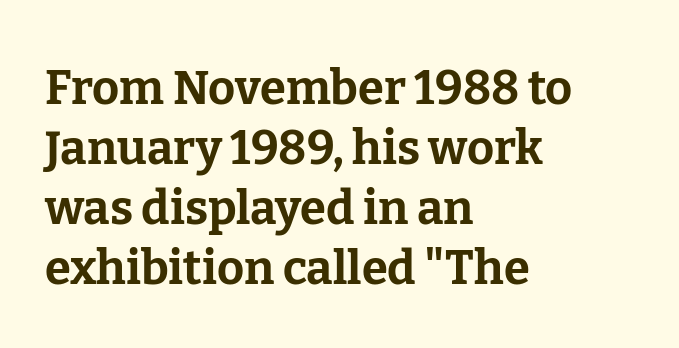
{"serif": "yes", "italic": "no", "bold": "yes", "weight": "bold", "width": "normal", "stroke_contrast": "low", "x_height": "medium", "monospaced": "no", "underline": "no", "align": "left", "line_spacing": "normal", "line_spacing_ratio": 1.28, "letter_spacing": "normal", "letter_spacing_em": 0.0, "glyph_px": 47}
